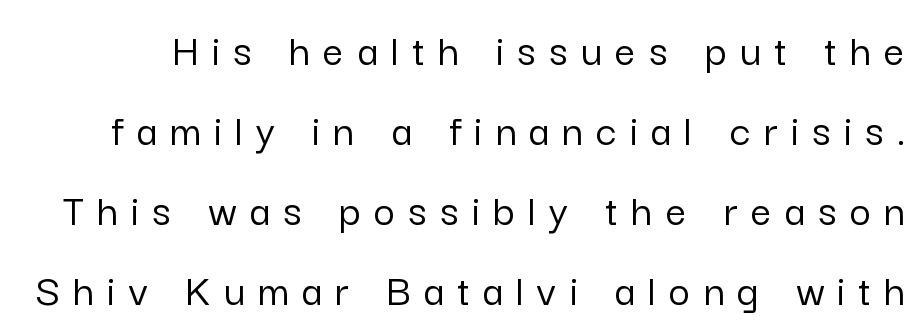
The image shows 46 px sans-serif type, upright; set line spacing 1.74x, unusually wide letter spacing (+0.29 em), not underlined; low stroke contrast and a medium x-height.
